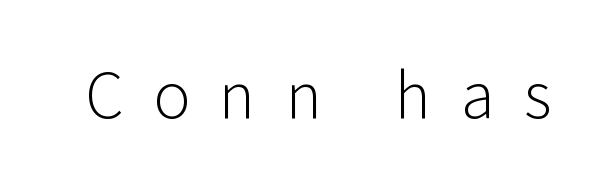
Q: Is the text bold? A: No.
Q: Is the text italic (slanted)? A: No, it is upright.
Q: Is the typeface a serif or a sans-serif typeface? A: Sans-serif.
Q: Is the text underlined? A: No.
Q: Is the spacing between letters normal or unusually wide? A: Unusually wide.
Q: Width (condensed, normal, or wide)? A: Normal.
Q: Stroke contrast? A: Low.
Q: x-height? A: Medium.
Q: Monospaced? A: No.
